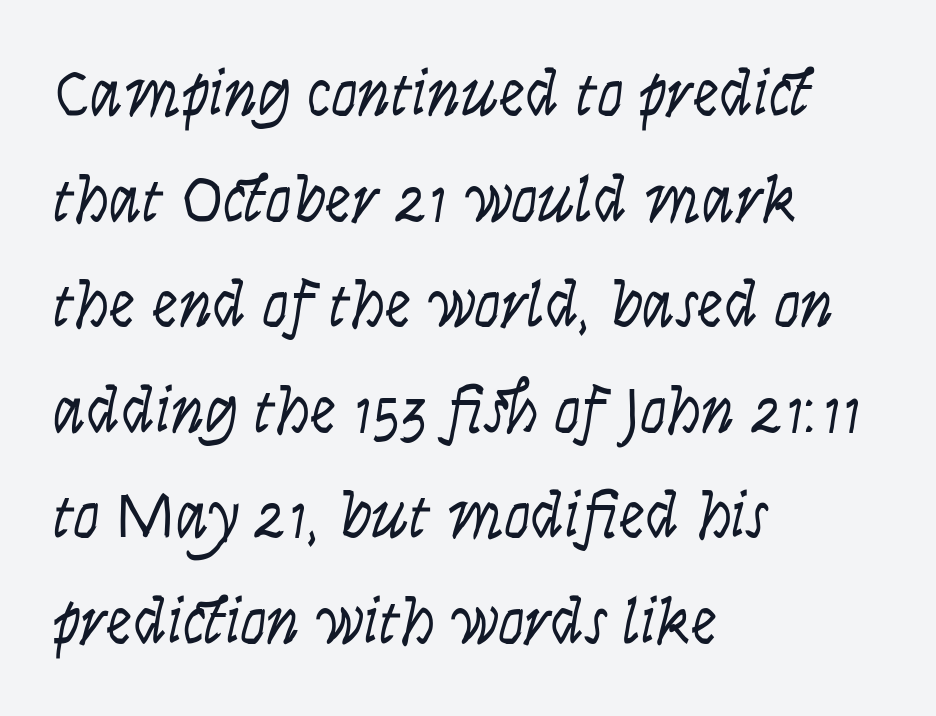
{"serif": "no", "bold": "no", "weight": "light", "width": "condensed", "stroke_contrast": "low", "x_height": "large", "monospaced": "no", "underline": "no", "align": "left", "line_spacing": "normal", "line_spacing_ratio": 1.6, "letter_spacing": "normal", "letter_spacing_em": 0.0, "glyph_px": 66}
